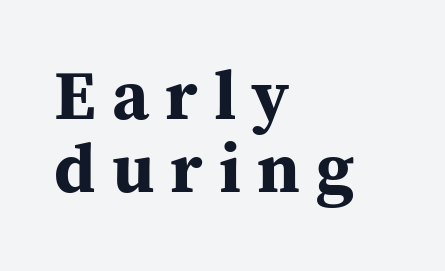
{"serif": "yes", "italic": "no", "bold": "yes", "weight": "bold", "width": "normal", "stroke_contrast": "medium", "x_height": "medium", "monospaced": "no", "underline": "no", "align": "left", "line_spacing": "tight", "line_spacing_ratio": 1.05, "letter_spacing": "wide", "letter_spacing_em": 0.23, "glyph_px": 70}
